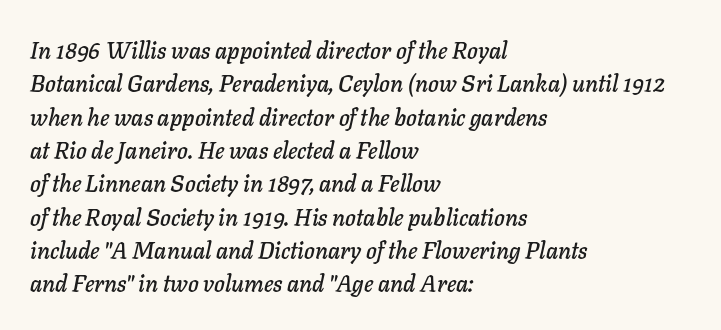
The image shows 23 px text type, italic (leaning right); set left-aligned, normal line spacing (1.45x), normal letter spacing, not underlined.
